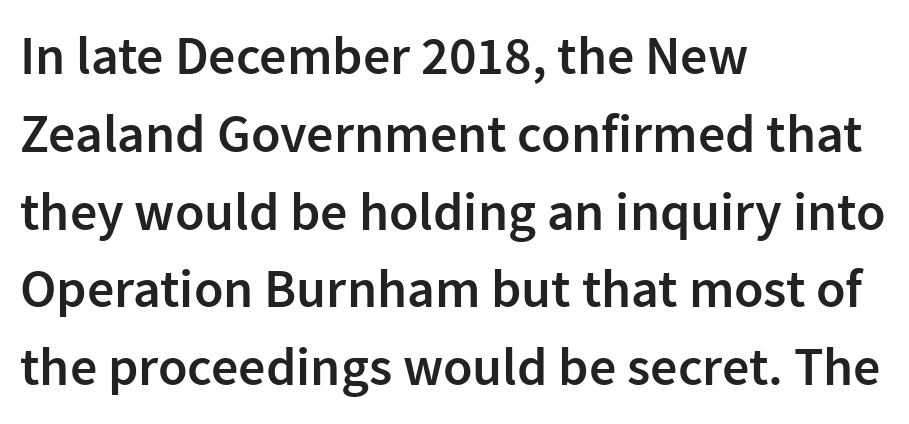
Q: Is the text bold? A: Semi-bold.
Q: Is the text italic (slanted)? A: No, it is upright.
Q: Is the typeface a serif or a sans-serif typeface? A: Sans-serif.
Q: Is the text underlined? A: No.
Q: How is the paragraph aligned? A: Left-aligned.
Q: Is the spacing between letters normal or unusually wide? A: Normal.
Q: Is the spacing between lines tight, normal or loose? A: Normal.
Q: Width (condensed, normal, or wide)? A: Normal.
Q: Stroke contrast? A: Low.
Q: x-height? A: Medium.
Q: Monospaced? A: No.
